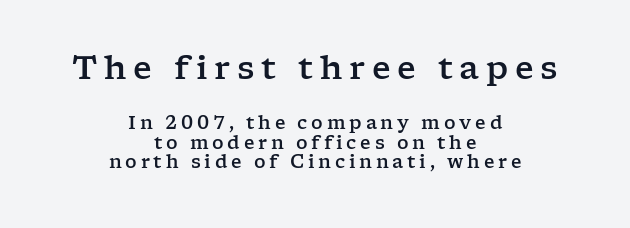
The image shows 32 px wide serif type, upright; set centered, tight line spacing (1.1x), unusually wide letter spacing (+0.21 em), not underlined; the first (top) block is 1.78x larger; low stroke contrast and a medium x-height.
